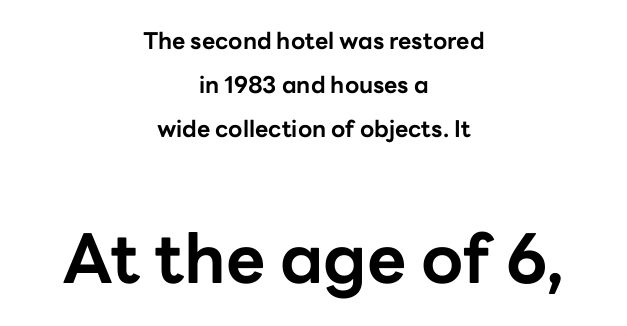
The sample has been set heavy, in full bold. These lines stand farther apart than default settings would place them. The specimen reads as upright at a glance. Look at the tracking — it's just the regular setting, nothing added.
